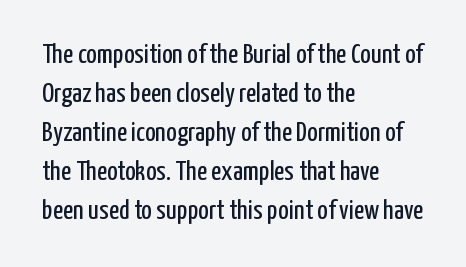
The image shows 28 px regular-weight, condensed sans-serif type, upright; set left-aligned, normal line spacing (1.39x), normal letter spacing, not underlined; low stroke contrast and a medium x-height.
